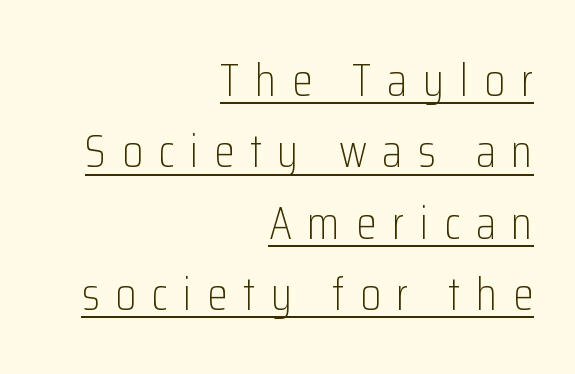
Heaviness? Minimal to ordinary, like unemphasized prose. This sample keeps an unexceptional amount of space between lines. Does extra space separate the letters? Yes, quite a lot of it. Every stem runs plumb, perpendicular to the baseline. Stroke terminals: plain, sans-serif. This rendering uses right alignment, leaving the left contour irregular.
